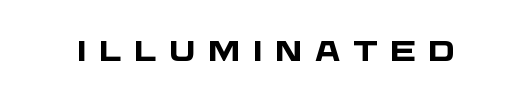
{"serif": "no", "bold": "yes", "weight": "heavy", "width": "wide", "stroke_contrast": "low", "x_height": "large", "monospaced": "no", "underline": "no", "letter_spacing": "wide", "letter_spacing_em": 0.45, "glyph_px": 28}
